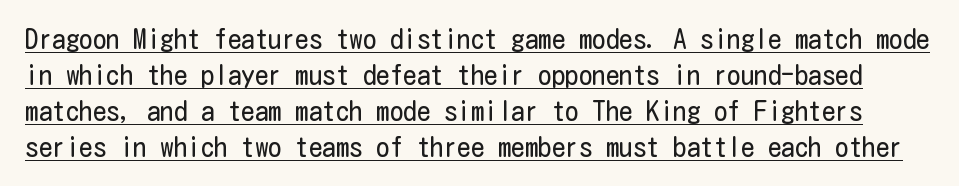
Q: Is the text bold? A: No.
Q: Is the text italic (slanted)? A: No, it is upright.
Q: Is the text underlined? A: Yes.
Q: Is the spacing between letters normal or unusually wide? A: Normal.
Q: Is the spacing between lines tight, normal or loose? A: Normal.
